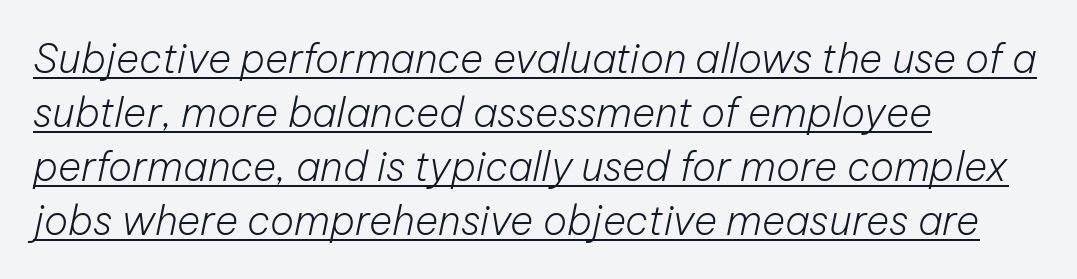
Q: Is the text bold? A: No.
Q: Is the text italic (slanted)? A: Yes, it leans right by about 12 degrees.
Q: Is the text underlined? A: Yes.
Q: How is the paragraph aligned? A: Left-aligned.
Q: Is the spacing between letters normal or unusually wide? A: Normal.
Q: Is the spacing between lines tight, normal or loose? A: Normal.
Q: Width (condensed, normal, or wide)? A: Normal.
Q: Stroke contrast? A: Low.
Q: x-height? A: Medium.
Q: Monospaced? A: No.
